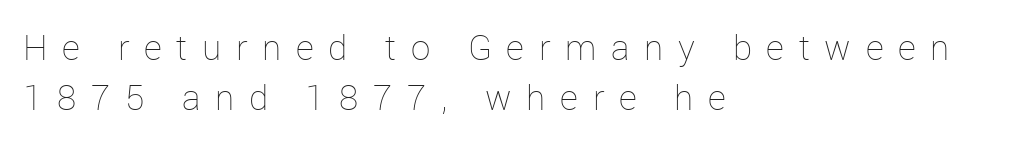
{"italic": "no", "bold": "no", "weight": "thin", "width": "normal", "stroke_contrast": "low", "x_height": "medium", "monospaced": "no", "underline": "no", "align": "left", "line_spacing": "normal", "line_spacing_ratio": 1.42, "letter_spacing": "wide", "letter_spacing_em": 0.42, "glyph_px": 35}
